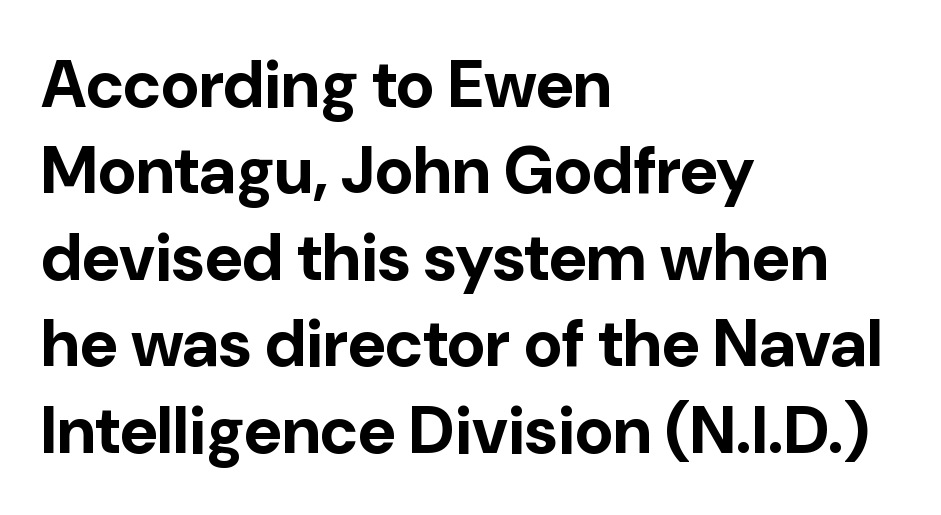
The image shows 66 px bold sans-serif type, upright; set left-aligned, normal line spacing (1.31x), normal letter spacing, not underlined; low stroke contrast and a medium x-height.
